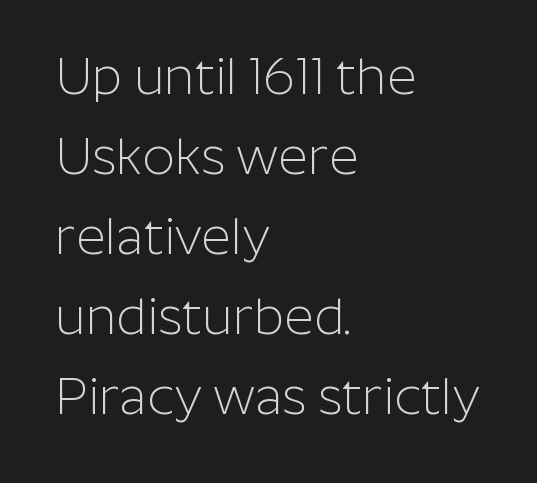
No feet cap the strokes, marking this as sans-serif type. These lines sit exactly where default settings would place them. Compared with typical body copy, the letter spacing here is the same. Do the characters align in a grid? No, the font is proportional. Weight class: somewhere from thin through regular. Notice how the passage keeps a crisp vertical edge on the left only.
